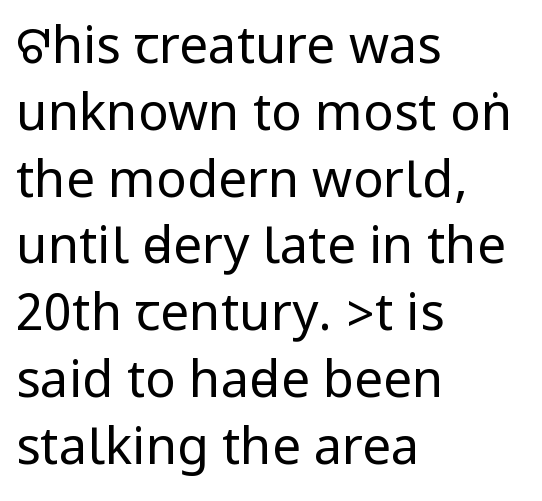
Q: Is the text bold? A: No.
Q: Is the text italic (slanted)? A: No, it is upright.
Q: Is the typeface a serif or a sans-serif typeface? A: Sans-serif.
Q: Is the text underlined? A: No.
Q: How is the paragraph aligned? A: Left-aligned.
Q: Is the spacing between letters normal or unusually wide? A: Normal.
Q: Is the spacing between lines tight, normal or loose? A: Normal.
Q: Width (condensed, normal, or wide)? A: Condensed.
Q: Stroke contrast? A: Low.
